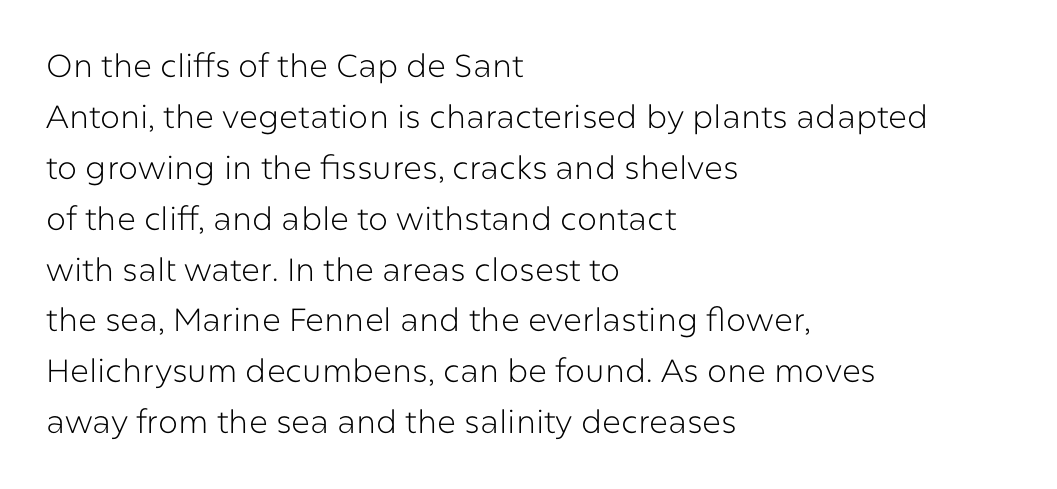
{"serif": "no", "italic": "no", "bold": "no", "weight": "light", "width": "normal", "stroke_contrast": "low", "x_height": "medium", "monospaced": "no", "underline": "no", "align": "left", "line_spacing": "normal", "line_spacing_ratio": 1.59, "letter_spacing": "normal", "letter_spacing_em": 0.0, "glyph_px": 32}
